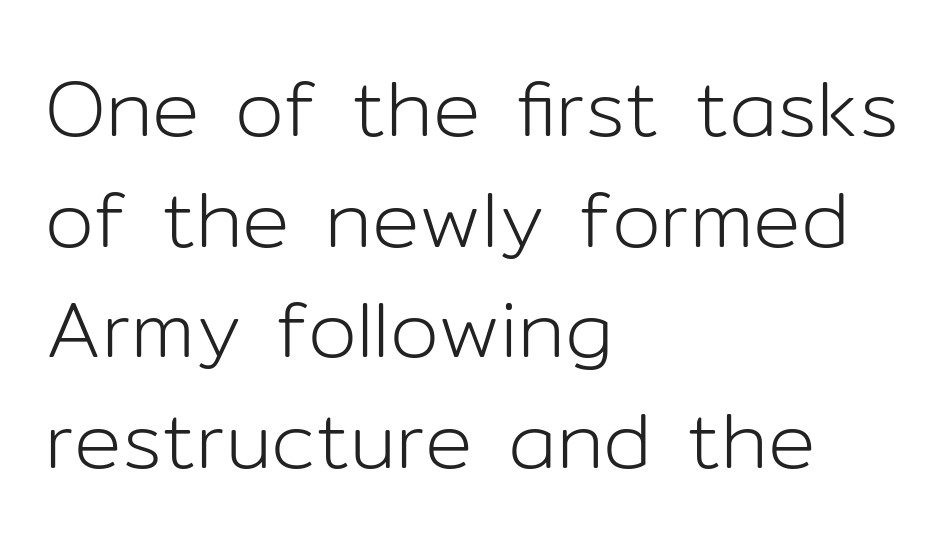
{"serif": "no", "italic": "no", "bold": "no", "weight": "light", "width": "normal", "stroke_contrast": "low", "x_height": "medium", "monospaced": "no", "underline": "no", "align": "left", "line_spacing": "normal", "line_spacing_ratio": 1.4, "letter_spacing": "normal", "letter_spacing_em": 0.0, "glyph_px": 79}
